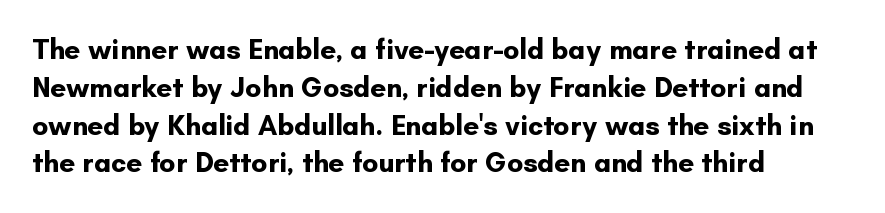
{"serif": "no", "italic": "no", "bold": "yes", "weight": "bold", "width": "normal", "stroke_contrast": "low", "x_height": "small", "monospaced": "no", "underline": "no", "align": "left", "line_spacing": "normal", "line_spacing_ratio": 1.35, "letter_spacing": "normal", "letter_spacing_em": 0.0, "glyph_px": 28}
